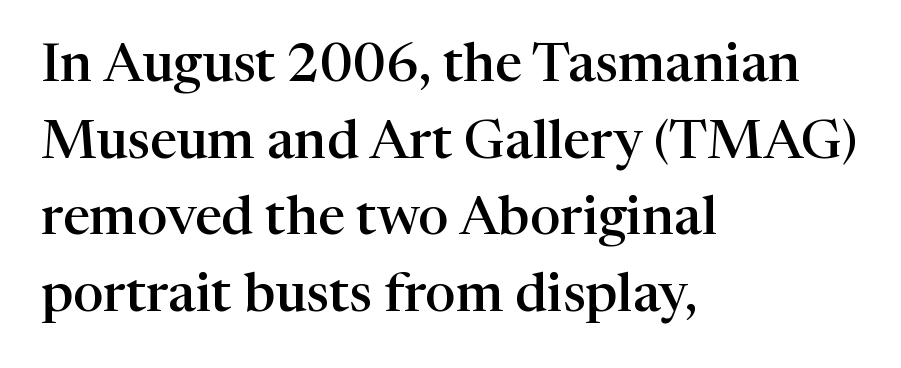
Every letter is mildly thick-stroked: semibold rather than bold. The font family rendered here belongs to the serif group. The glyphs are unaccompanied by any horizontal stroke below them. Note the varied advance widths — an 'i' is clearly narrower than an 'm'.
